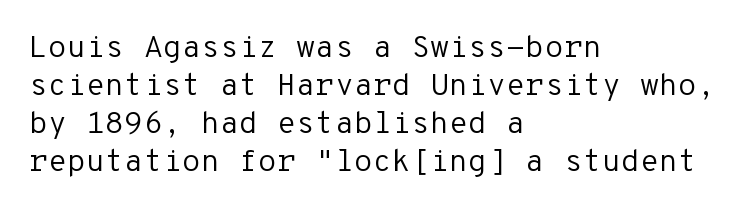
{"serif": "no", "italic": "no", "bold": "no", "weight": "regular", "width": "normal", "stroke_contrast": "low", "x_height": "medium", "monospaced": "yes", "underline": "no", "align": "left", "line_spacing_ratio": 1.23, "letter_spacing": "normal", "letter_spacing_em": 0.0, "glyph_px": 31}
